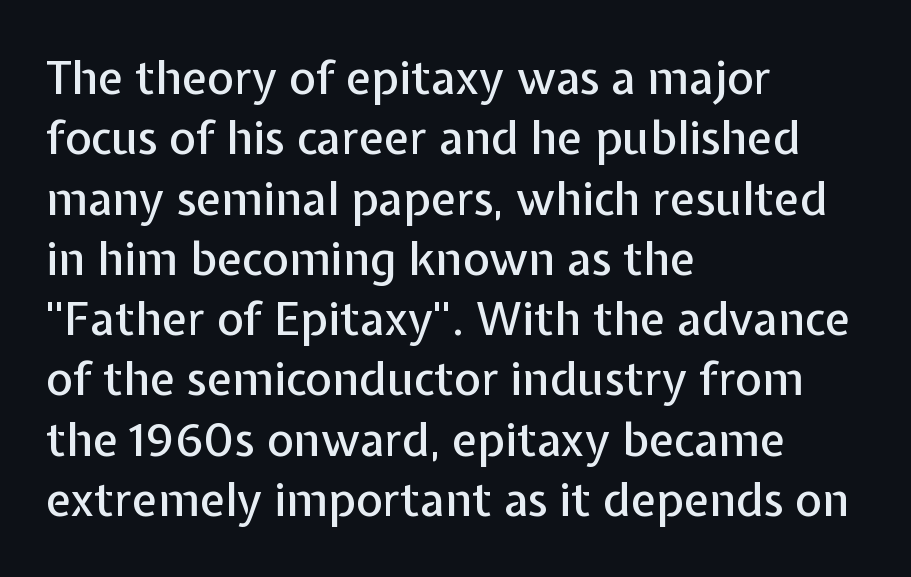
{"serif": "no", "italic": "no", "width": "normal", "stroke_contrast": "low", "x_height": "medium", "monospaced": "no", "underline": "no", "align": "left", "line_spacing": "normal", "line_spacing_ratio": 1.31, "letter_spacing": "normal", "letter_spacing_em": 0.0, "glyph_px": 46}
